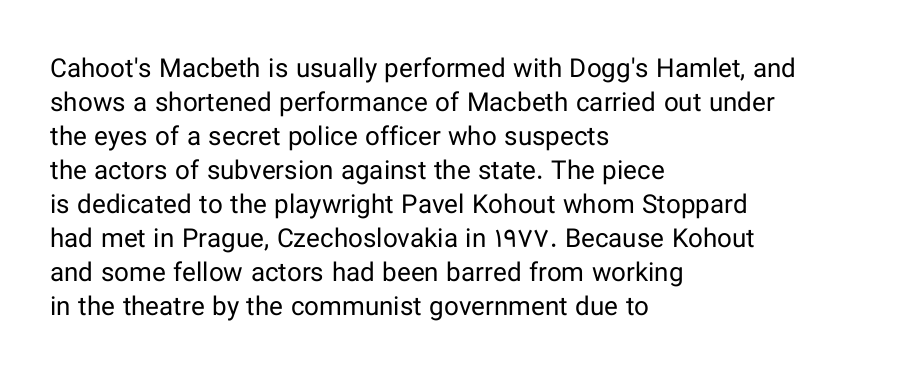
{"italic": "no", "bold": "no", "underline": "no", "align": "left", "line_spacing": "normal", "line_spacing_ratio": 1.31, "letter_spacing": "normal", "letter_spacing_em": 0.0, "glyph_px": 26}
